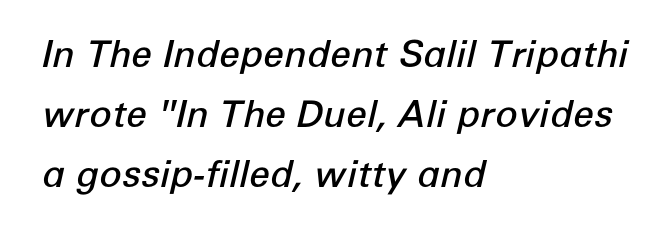
{"italic": "yes", "lean": "right", "slant_degrees": 12, "bold": "semi", "weight": "semibold", "width": "normal", "stroke_contrast": "low", "x_height": "medium", "monospaced": "no", "underline": "no", "align": "left", "line_spacing": "normal", "line_spacing_ratio": 1.62, "letter_spacing": "normal", "letter_spacing_em": 0.0, "glyph_px": 37}
